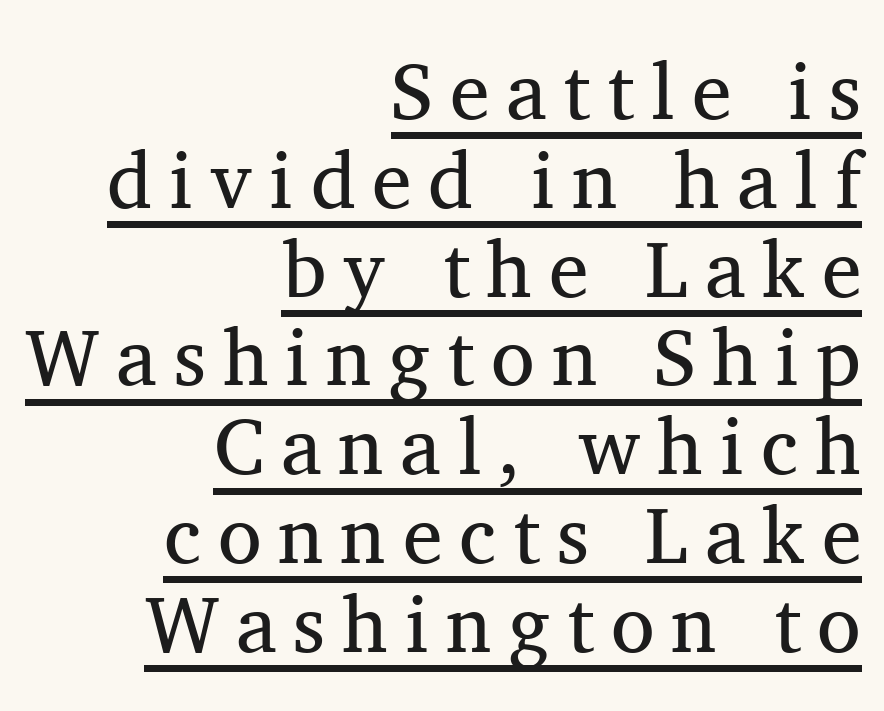
The image shows 80 px regular-weight serif type, upright; set right-aligned, tight line spacing (1.11x), unusually wide letter spacing (+0.21 em), underlined; medium stroke contrast and a medium x-height.
